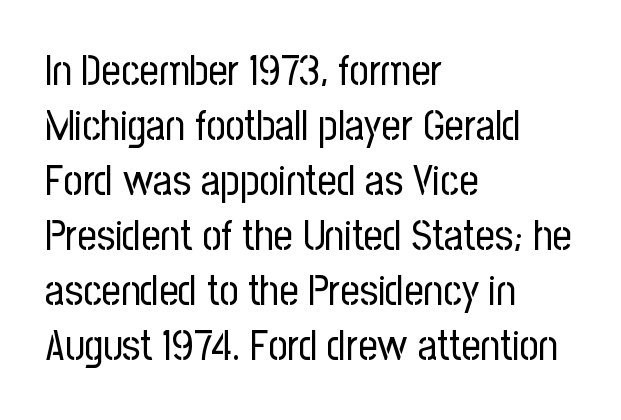
Q: Is the text bold? A: No.
Q: Is the text italic (slanted)? A: No, it is upright.
Q: Is the typeface a serif or a sans-serif typeface? A: Sans-serif.
Q: Is the text underlined? A: No.
Q: How is the paragraph aligned? A: Left-aligned.
Q: Is the spacing between letters normal or unusually wide? A: Normal.
Q: Is the spacing between lines tight, normal or loose? A: Normal.
Q: Width (condensed, normal, or wide)? A: Condensed.
Q: Stroke contrast? A: Low.
Q: x-height? A: Medium.
Q: Monospaced? A: No.
